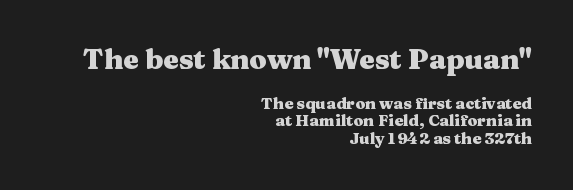
{"serif": "yes", "italic": "no", "bold": "yes", "weight": "heavy", "width": "wide", "stroke_contrast": "medium", "x_height": "medium", "monospaced": "no", "underline": "no", "align": "right", "line_spacing": "tight", "line_spacing_ratio": 1.07, "letter_spacing": "normal", "letter_spacing_em": 0.0, "larger_block": "first", "size_ratio": 1.75, "glyph_px": 28}
